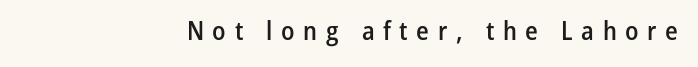
Tracking here is generous; glyphs stand well apart from one another. The letters stand upright; this is a roman face. Look at the stroke-to-counter ratio: somewhat heavy, a semibold. If you drew a ruler down the right edge, every line would touch it.
